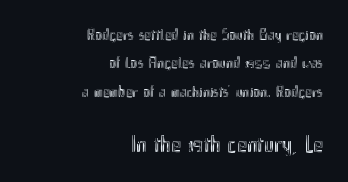
Glyph-to-glyph distance matches everyday printed text. Notice how the stems are strictly vertical — no italics here. Underline: absent. Look at the glyph heights: the lower group is clearly the bigger setting. The paragraph shown leans on its right margin.
